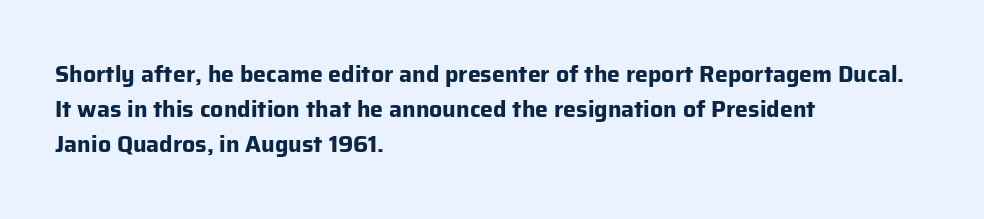
Q: Is the text bold? A: Yes.
Q: Is the text italic (slanted)? A: No, it is upright.
Q: Is the text underlined? A: No.
Q: How is the paragraph aligned? A: Left-aligned.
Q: Is the spacing between letters normal or unusually wide? A: Normal.
Q: Is the spacing between lines tight, normal or loose? A: Normal.
